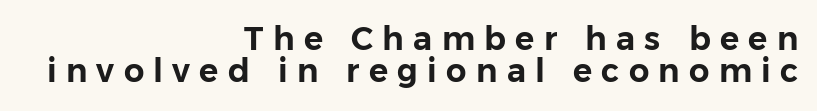
{"serif": "no", "italic": "no", "width": "normal", "stroke_contrast": "low", "x_height": "medium", "monospaced": "no", "underline": "no", "align": "right", "line_spacing": "tight", "line_spacing_ratio": 1.01, "letter_spacing": "wide", "letter_spacing_em": 0.29, "glyph_px": 32}
